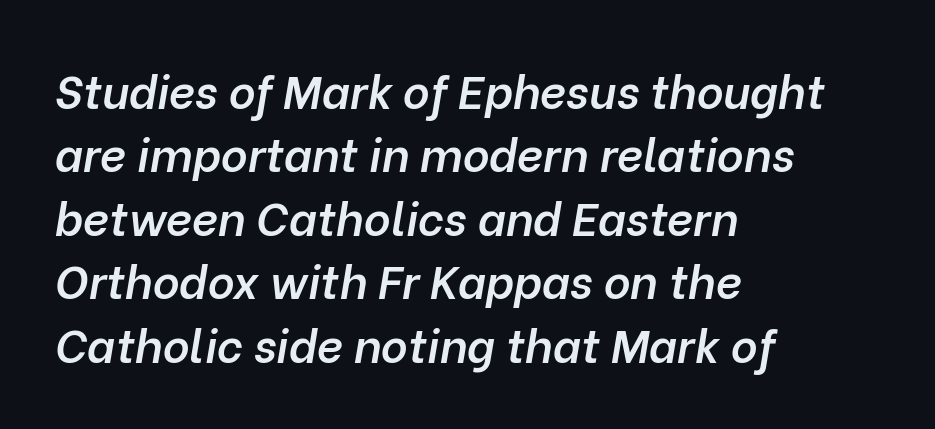
Q: Is the text bold? A: Semi-bold.
Q: Is the text italic (slanted)? A: Yes, it leans right by about 10 degrees.
Q: Is the text underlined? A: No.
Q: How is the paragraph aligned? A: Left-aligned.
Q: Is the spacing between letters normal or unusually wide? A: Normal.
Q: Is the spacing between lines tight, normal or loose? A: Normal.
Q: Width (condensed, normal, or wide)? A: Normal.
Q: Stroke contrast? A: Low.
Q: x-height? A: Medium.
Q: Monospaced? A: No.
